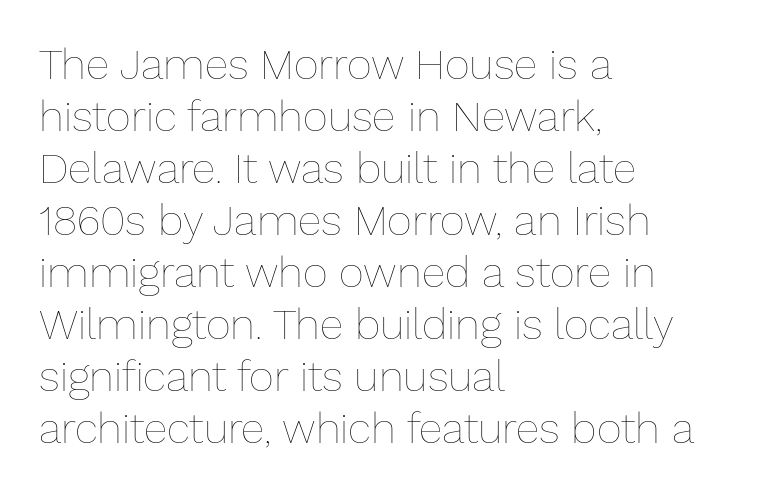
Q: Is the text bold? A: No.
Q: Is the text italic (slanted)? A: No, it is upright.
Q: Is the text underlined? A: No.
Q: How is the paragraph aligned? A: Left-aligned.
Q: Is the spacing between letters normal or unusually wide? A: Normal.
Q: Width (condensed, normal, or wide)? A: Normal.
Q: Stroke contrast? A: Low.
Q: x-height? A: Medium.
Q: Monospaced? A: No.
